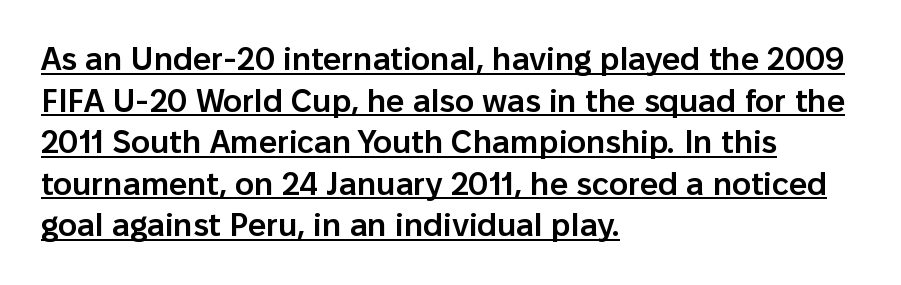
{"serif": "no", "italic": "no", "bold": "semi", "weight": "semibold", "width": "normal", "stroke_contrast": "low", "x_height": "medium", "monospaced": "no", "underline": "yes", "align": "left", "line_spacing": "normal", "line_spacing_ratio": 1.3, "letter_spacing": "normal", "letter_spacing_em": 0.0, "glyph_px": 32}
